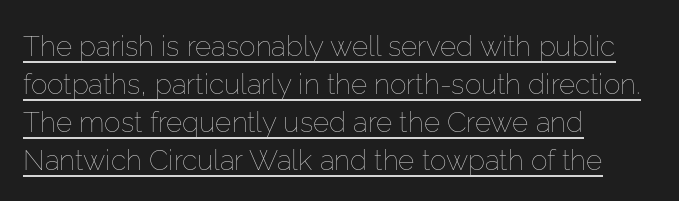
Q: Is the text bold? A: No.
Q: Is the text italic (slanted)? A: No, it is upright.
Q: Is the text underlined? A: Yes.
Q: How is the paragraph aligned? A: Left-aligned.
Q: Is the spacing between letters normal or unusually wide? A: Normal.
Q: Is the spacing between lines tight, normal or loose? A: Normal.
Q: Width (condensed, normal, or wide)? A: Normal.
Q: Stroke contrast? A: Low.
Q: x-height? A: Medium.
Q: Monospaced? A: No.
